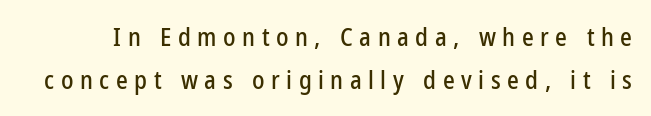
You can tell it's not italic because the verticals are truly vertical. Anything drawn beneath the words? Only blank space. The tracking reads as deliberately expanded to a designer's eye.
